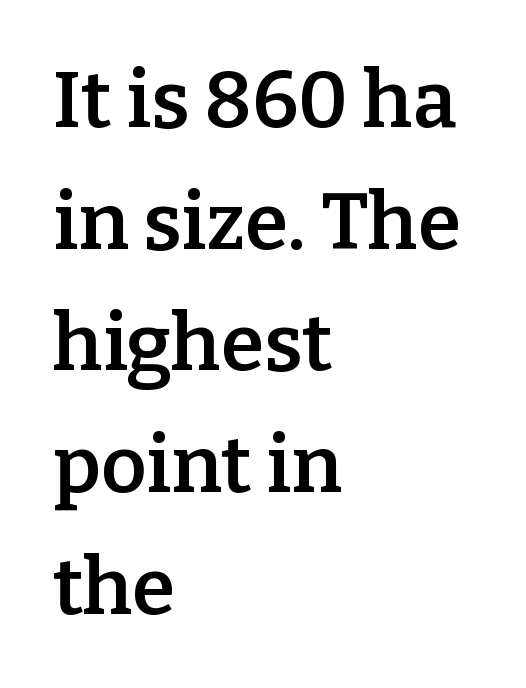
Q: Is the text bold? A: Semi-bold.
Q: Is the text italic (slanted)? A: No, it is upright.
Q: Is the typeface a serif or a sans-serif typeface? A: Serif.
Q: Is the text underlined? A: No.
Q: How is the paragraph aligned? A: Left-aligned.
Q: Is the spacing between letters normal or unusually wide? A: Normal.
Q: Is the spacing between lines tight, normal or loose? A: Normal.
Q: Width (condensed, normal, or wide)? A: Normal.
Q: Stroke contrast? A: Low.
Q: x-height? A: Medium.
Q: Monospaced? A: No.
